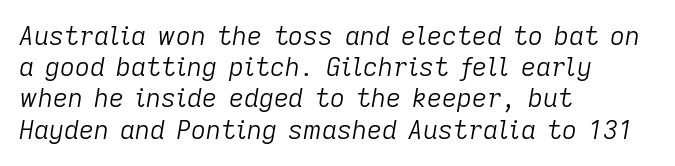
Q: Is the text bold? A: No.
Q: Is the text italic (slanted)? A: Yes, it leans right by about 9 degrees.
Q: Is the text underlined? A: No.
Q: How is the paragraph aligned? A: Left-aligned.
Q: Is the spacing between letters normal or unusually wide? A: Normal.
